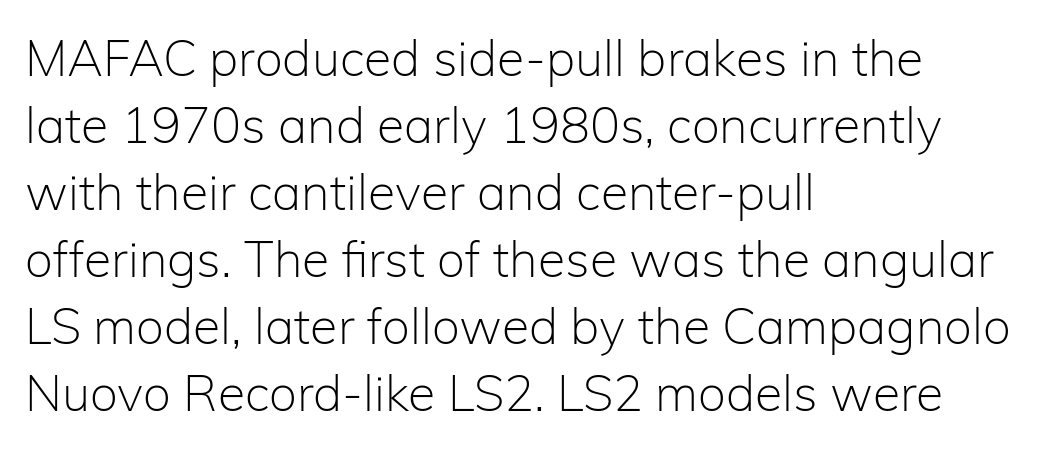
{"serif": "no", "italic": "no", "bold": "no", "weight": "light", "width": "normal", "stroke_contrast": "low", "x_height": "medium", "monospaced": "no", "underline": "no", "align": "left", "line_spacing": "normal", "line_spacing_ratio": 1.34, "letter_spacing": "normal", "letter_spacing_em": 0.0, "glyph_px": 50}
